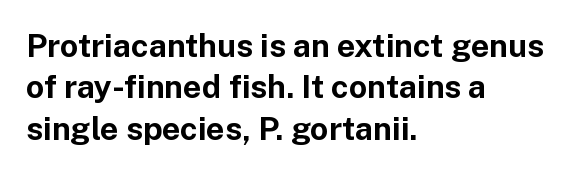
Spacing verdict: proportional, widths tailored to each character. Letter spacing: default. Stroke thickness is high; the sample reads as a true bold. These lines stack with their left ends in a neat column.
